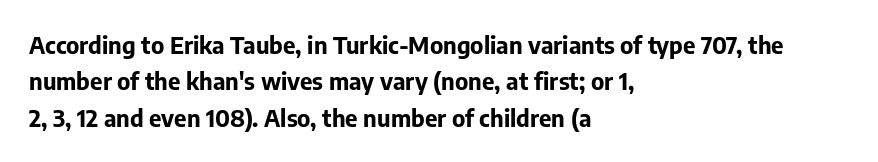
Q: Is the text bold? A: Yes.
Q: Is the text italic (slanted)? A: No, it is upright.
Q: Is the text underlined? A: No.
Q: How is the paragraph aligned? A: Left-aligned.
Q: Is the spacing between letters normal or unusually wide? A: Normal.
Q: Is the spacing between lines tight, normal or loose? A: Normal.
